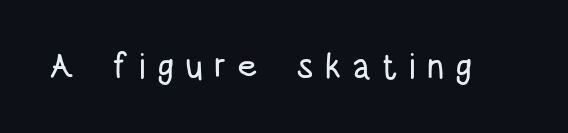
You can tell from the bare stems that sans-serif type was used. The font's upright variant was chosen for this text. Substantial extra tracking has been applied to these lines. The space beneath each line is pristine and unruled. Varying glyph widths throughout — classic text-font behaviour.
